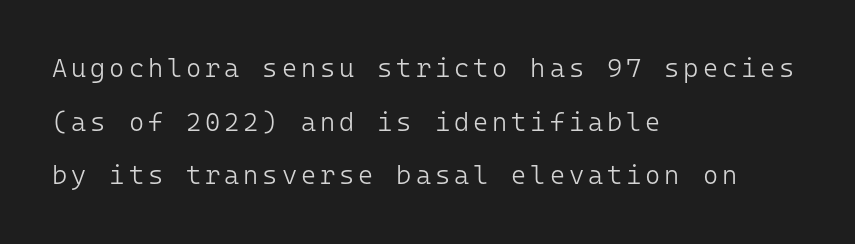
The image shows 26 px text type, upright; set left-aligned, loose line spacing (2.06x), not underlined.
